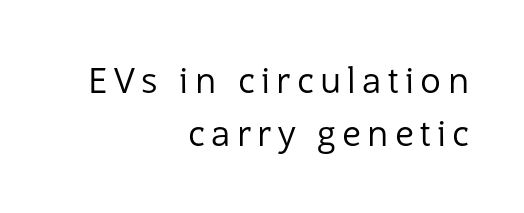
Q: Is the text bold? A: No.
Q: Is the text italic (slanted)? A: No, it is upright.
Q: Is the typeface a serif or a sans-serif typeface? A: Sans-serif.
Q: Is the text underlined? A: No.
Q: How is the paragraph aligned? A: Right-aligned.
Q: Is the spacing between lines tight, normal or loose? A: Normal.
Q: Width (condensed, normal, or wide)? A: Normal.
Q: Stroke contrast? A: Low.
Q: x-height? A: Medium.
Q: Monospaced? A: No.
